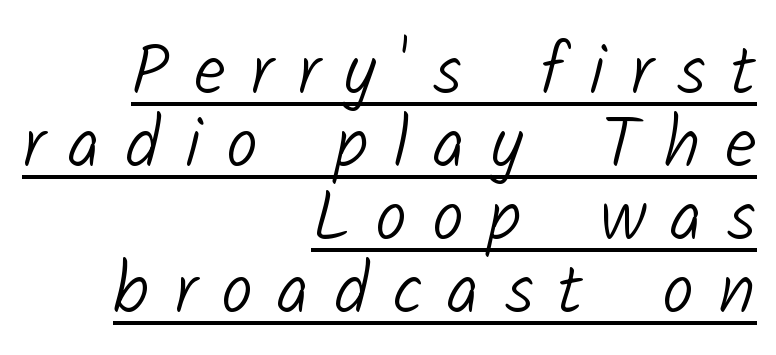
The image shows 71 px light sans-serif type; set right-aligned, tight line spacing (1.03x), unusually wide letter spacing (+0.35 em), underlined; low stroke contrast and a medium x-height.
